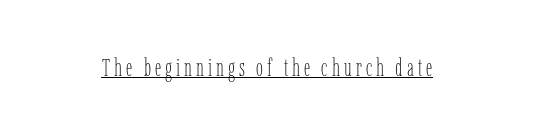
Stems here are at most as thick as an everyday book face. The specimen reads as upright at a glance. Underlining? Definitely there.
